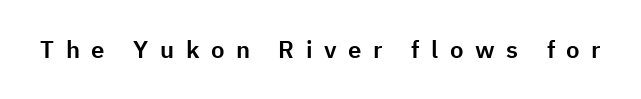
Q: Is the text italic (slanted)? A: No, it is upright.
Q: Is the text underlined? A: No.
Q: Is the spacing between letters normal or unusually wide? A: Unusually wide.
